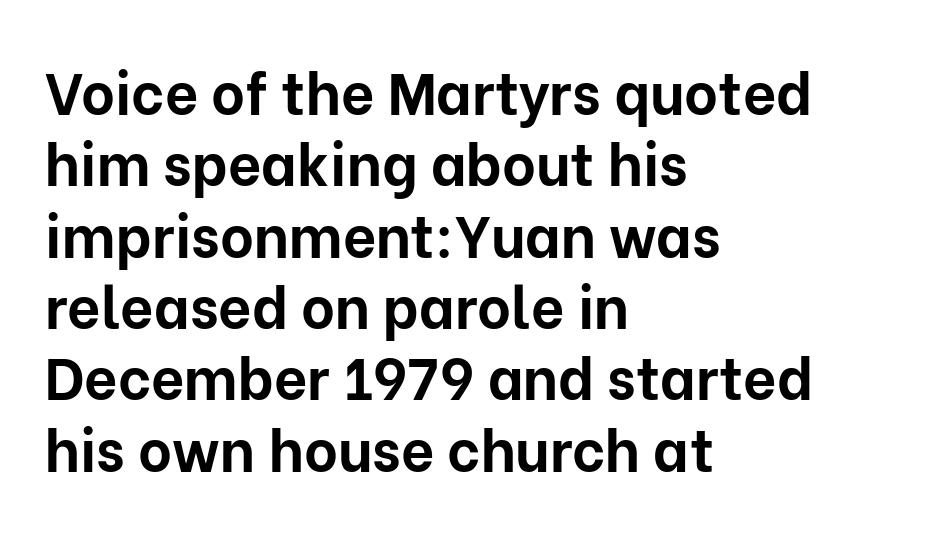
The type is set solid horizontally, with unmodified tracking. Bare-footed words on every line. Classification — sans serif. Caption: multi-line text, flush left, ragged right. Vertical strokes here are truly vertical. Students, this is bold: see how much ink each stroke carries.
